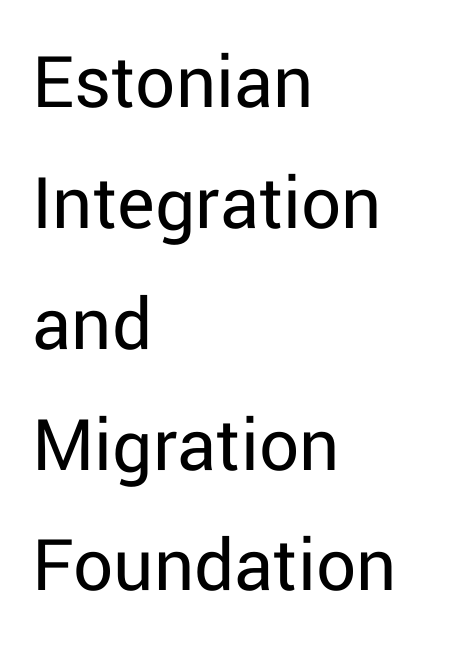
The image shows 79 px regular-weight sans-serif type, upright; set left-aligned, normal line spacing (1.53x), normal letter spacing, not underlined; low stroke contrast and a medium x-height.
